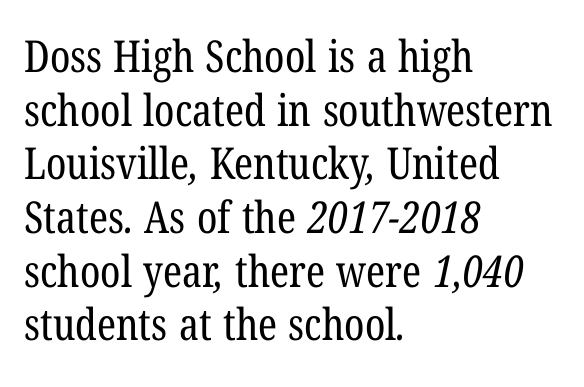
{"serif": "yes", "bold": "no", "weight": "regular", "width": "condensed", "stroke_contrast": "low", "x_height": "medium", "monospaced": "no", "underline": "no", "align": "left", "line_spacing_ratio": 1.22, "letter_spacing": "normal", "letter_spacing_em": 0.0, "glyph_px": 44}
